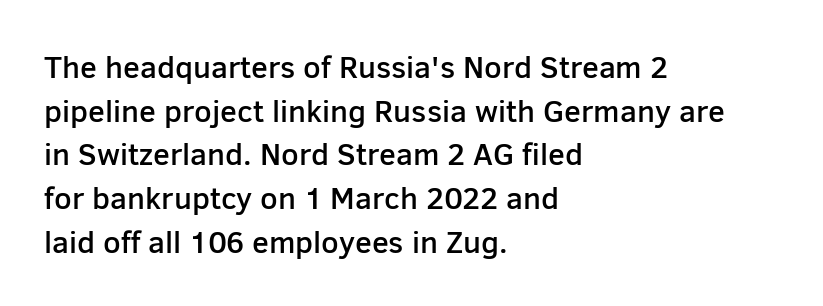
Q: Is the text bold? A: Semi-bold.
Q: Is the text italic (slanted)? A: No, it is upright.
Q: Is the typeface a serif or a sans-serif typeface? A: Sans-serif.
Q: Is the text underlined? A: No.
Q: How is the paragraph aligned? A: Left-aligned.
Q: Is the spacing between letters normal or unusually wide? A: Normal.
Q: Is the spacing between lines tight, normal or loose? A: Normal.
Q: Width (condensed, normal, or wide)? A: Normal.
Q: Stroke contrast? A: Low.
Q: x-height? A: Medium.
Q: Monospaced? A: No.
